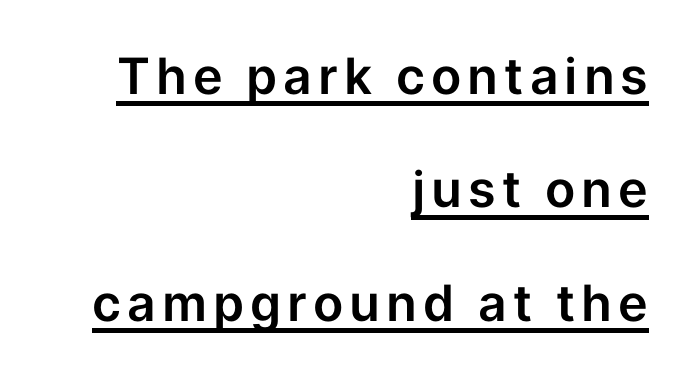
{"serif": "no", "italic": "no", "width": "normal", "stroke_contrast": "low", "x_height": "medium", "monospaced": "no", "underline": "yes", "align": "right", "line_spacing": "loose", "line_spacing_ratio": 2.27, "glyph_px": 50}
